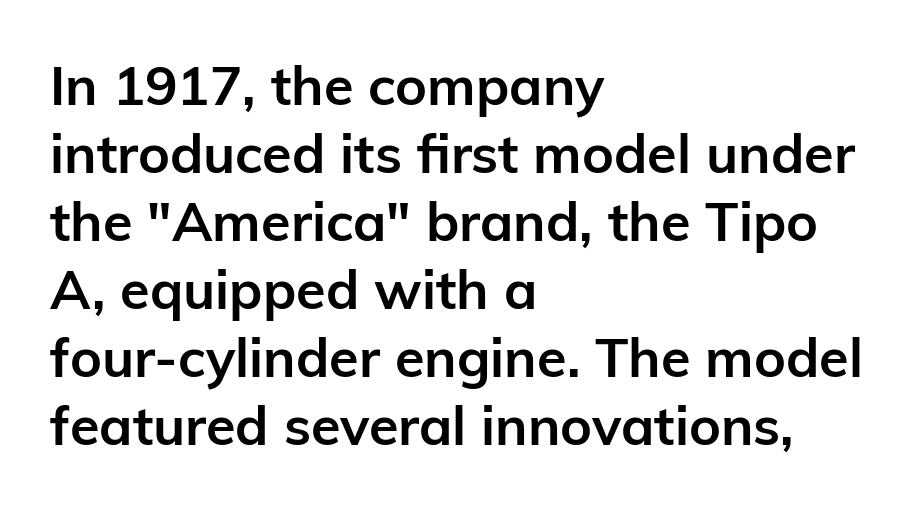
Q: Is the text bold? A: Yes.
Q: Is the text italic (slanted)? A: No, it is upright.
Q: Is the typeface a serif or a sans-serif typeface? A: Sans-serif.
Q: Is the text underlined? A: No.
Q: How is the paragraph aligned? A: Left-aligned.
Q: Is the spacing between letters normal or unusually wide? A: Normal.
Q: Is the spacing between lines tight, normal or loose? A: Normal.
Q: Width (condensed, normal, or wide)? A: Normal.
Q: Stroke contrast? A: Low.
Q: x-height? A: Medium.
Q: Monospaced? A: No.
